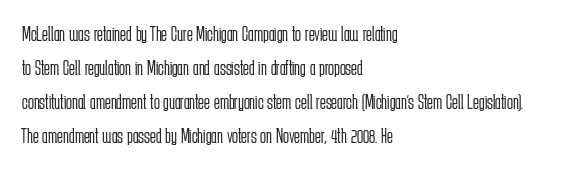
{"italic": "no", "bold": "no", "underline": "no", "align": "left", "line_spacing": "normal", "line_spacing_ratio": 1.54, "letter_spacing": "normal", "letter_spacing_em": 0.0, "glyph_px": 22}
